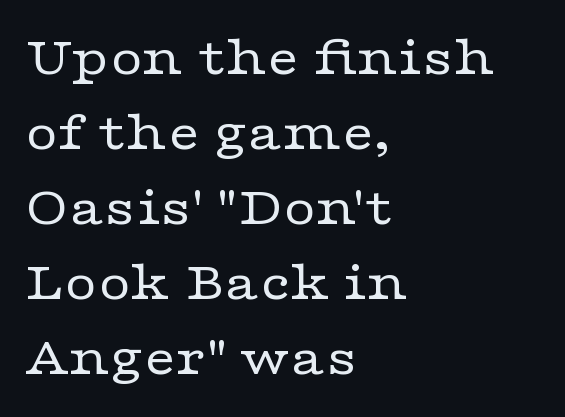
Q: Is the text bold? A: No.
Q: Is the text italic (slanted)? A: No, it is upright.
Q: Is the typeface a serif or a sans-serif typeface? A: Serif.
Q: Is the text underlined? A: No.
Q: How is the paragraph aligned? A: Left-aligned.
Q: Is the spacing between letters normal or unusually wide? A: Normal.
Q: Is the spacing between lines tight, normal or loose? A: Normal.
Q: Width (condensed, normal, or wide)? A: Wide.
Q: Stroke contrast? A: Low.
Q: x-height? A: Medium.
Q: Monospaced? A: No.
